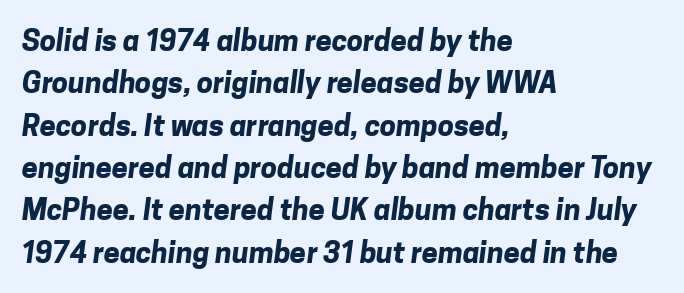
Horizontal alignment here is leftward, the default for most running prose. Honestly, the row spacing looks completely unremarkable. A typesetter would label this face a sans. Character widths vary here, with narrow letters taking less room than wide ones.
